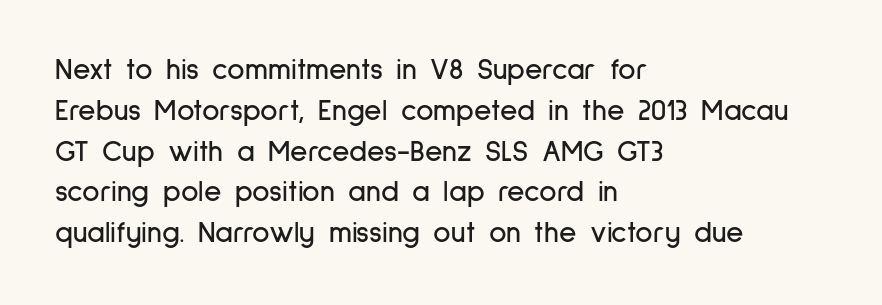
Line spacing here is normal. Letters rest on an invisible, unmarked baseline. No italicization has been applied; the sample stays upright. Honestly, the letter spacing is just normal — you wouldn't notice it. Spacing verdict: proportional, widths tailored to each character.
